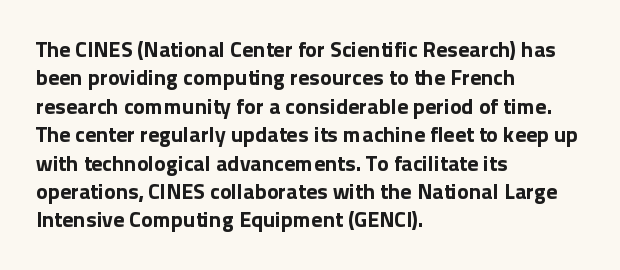
{"italic": "no", "bold": "yes", "underline": "no", "align": "left", "line_spacing": "normal", "line_spacing_ratio": 1.29, "letter_spacing": "normal", "letter_spacing_em": 0.0, "glyph_px": 22}
